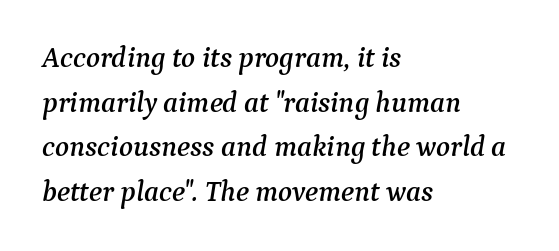
The image shows 29 px serif type, italic (leaning right); set left-aligned, normal line spacing (1.54x), normal letter spacing, not underlined; medium stroke contrast and a medium x-height.
